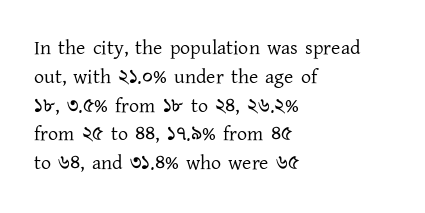
The image shows 20 px text type, upright; set left-aligned, normal line spacing (1.44x), normal letter spacing, not underlined.
